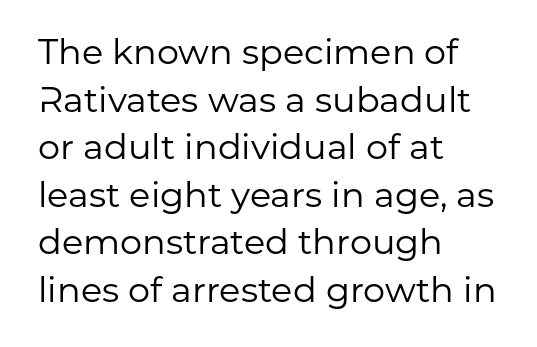
The image shows 35 px regular-weight sans-serif type, upright; set left-aligned, normal line spacing (1.36x), normal letter spacing, not underlined; low stroke contrast and a medium x-height.
